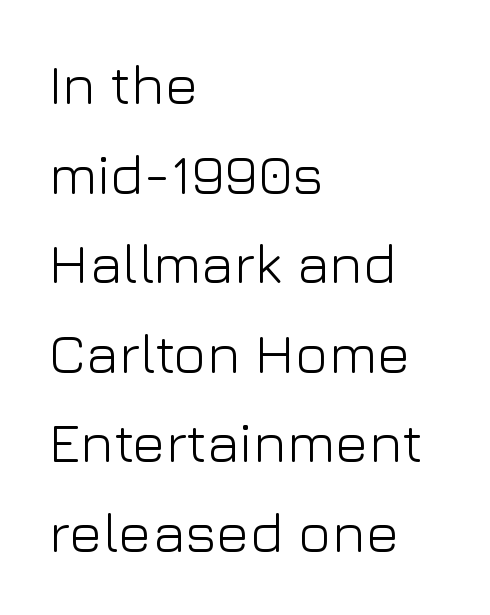
The image shows 56 px light sans-serif type, upright; set left-aligned, normal line spacing (1.6x), normal letter spacing, not underlined; low stroke contrast and a medium x-height.
